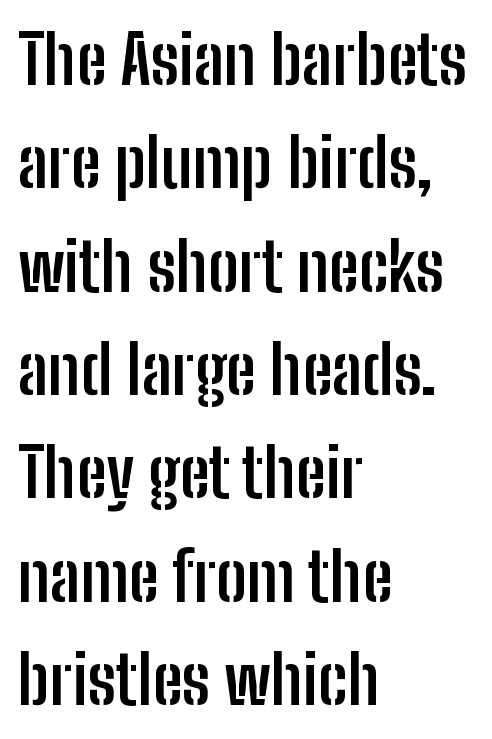
Quick note: interline space is typical. Where is the straight margin? On the left. A dark, heavy texture on the line: the type is bold. These lines keep a tight, regular rhythm from letter to letter.
